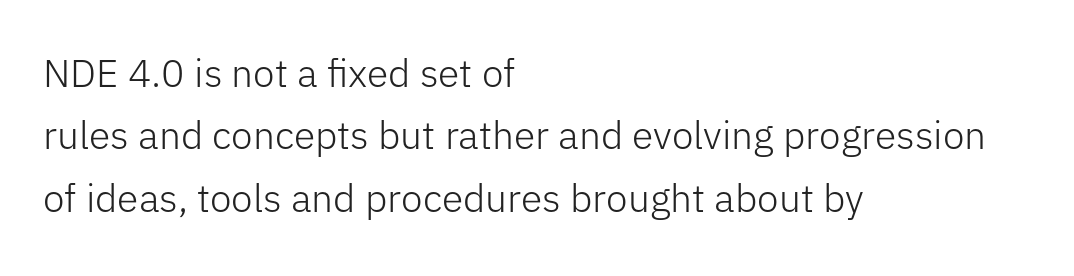
Is the letter spacing exaggerated? No — it looks like the ordinary default. You could not count columns in this text — the font is proportionally spaced. The setting favours the left margin, as ordinary paragraphs usually do. No feet cap the strokes, marking this as sans-serif type. Notice how the stems are strictly vertical — no italics here. This rendering features lettering with no underline.
